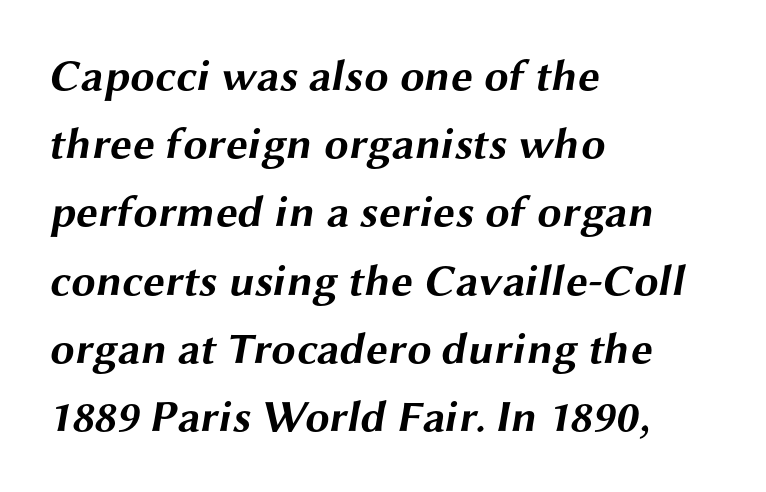
Whoever set this chose a conventional vertical rhythm. The rag falls on the right side of this text block. The strokes are fattened all the way to bold. The face used here is proportionally spaced, like ordinary book or web type.
